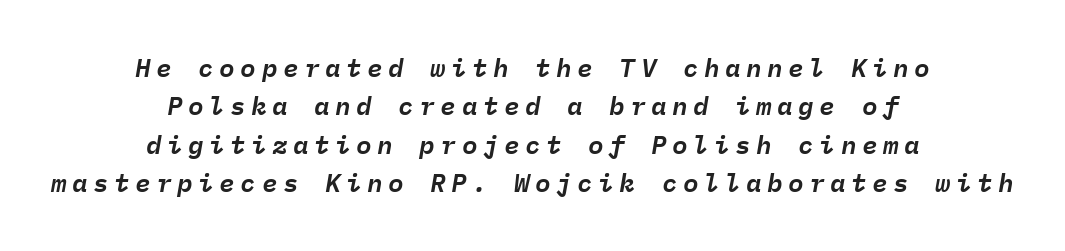
Glyph-to-glyph distance is far greater than everyday printed text. These lines are centered, leaving both edges ragged. An italicized treatment has been applied to the whole sample. Regarding leading, the lines here are spaced in the standard way. Quick note: underline off.
